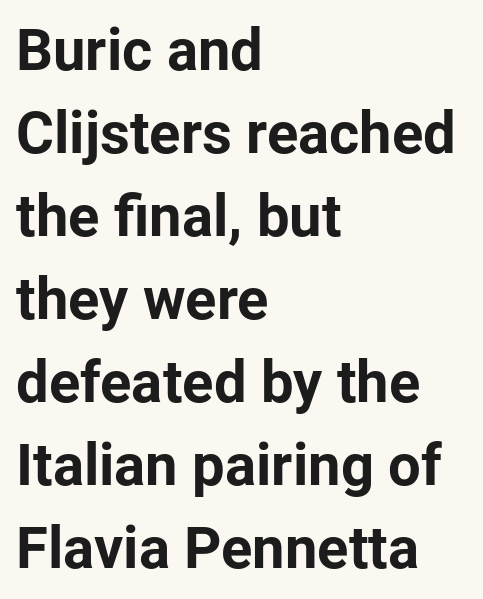
The image shows 58 px bold sans-serif type, upright; set left-aligned, normal line spacing (1.43x), normal letter spacing, not underlined; low stroke contrast and a medium x-height.
